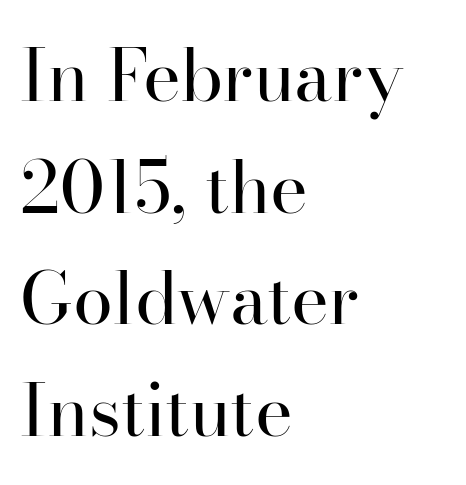
Q: Is the text bold? A: No.
Q: Is the text italic (slanted)? A: No, it is upright.
Q: Is the typeface a serif or a sans-serif typeface? A: Serif.
Q: Is the text underlined? A: No.
Q: How is the paragraph aligned? A: Left-aligned.
Q: Is the spacing between letters normal or unusually wide? A: Normal.
Q: Is the spacing between lines tight, normal or loose? A: Normal.
Q: Width (condensed, normal, or wide)? A: Normal.
Q: Stroke contrast? A: High.
Q: x-height? A: Small.
Q: Monospaced? A: No.
